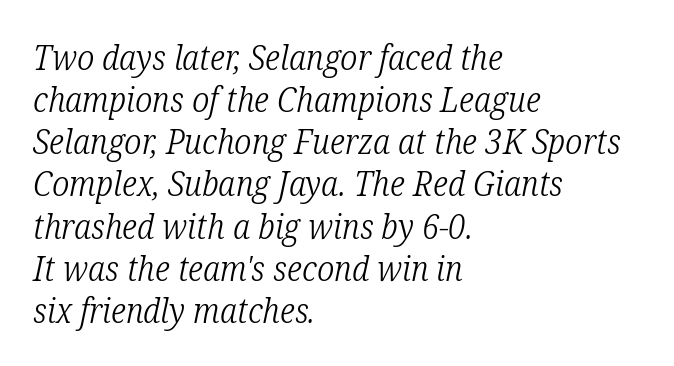
The compositor pushed each line to the left boundary. Font category for this specimen: serif. Varying glyph widths throughout — classic text-font behaviour. These lines were composed using italics. The letterforms sit at book weight or below.
